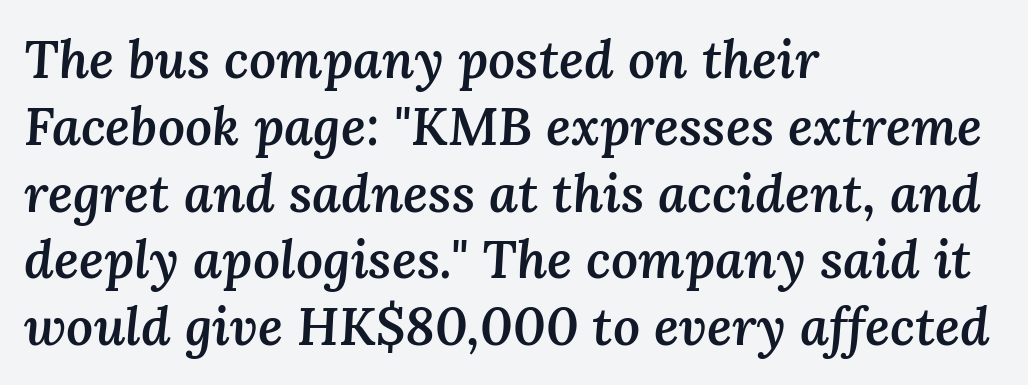
{"italic": "yes", "lean": "right", "slant_degrees": 3, "bold": "semi", "weight": "semibold", "width": "normal", "stroke_contrast": "medium", "x_height": "medium", "monospaced": "no", "underline": "no", "align": "left", "line_spacing": "normal", "line_spacing_ratio": 1.26, "letter_spacing": "normal", "letter_spacing_em": 0.0, "glyph_px": 53}
